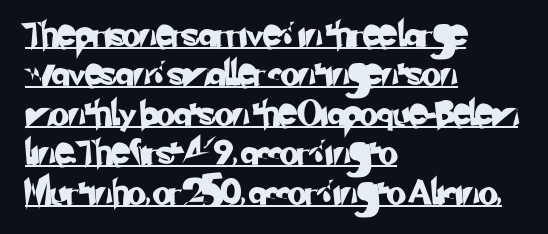
{"underline": "yes", "align": "left", "line_spacing": "normal", "line_spacing_ratio": 1.58, "letter_spacing": "normal", "letter_spacing_em": 0.0, "glyph_px": 25}
